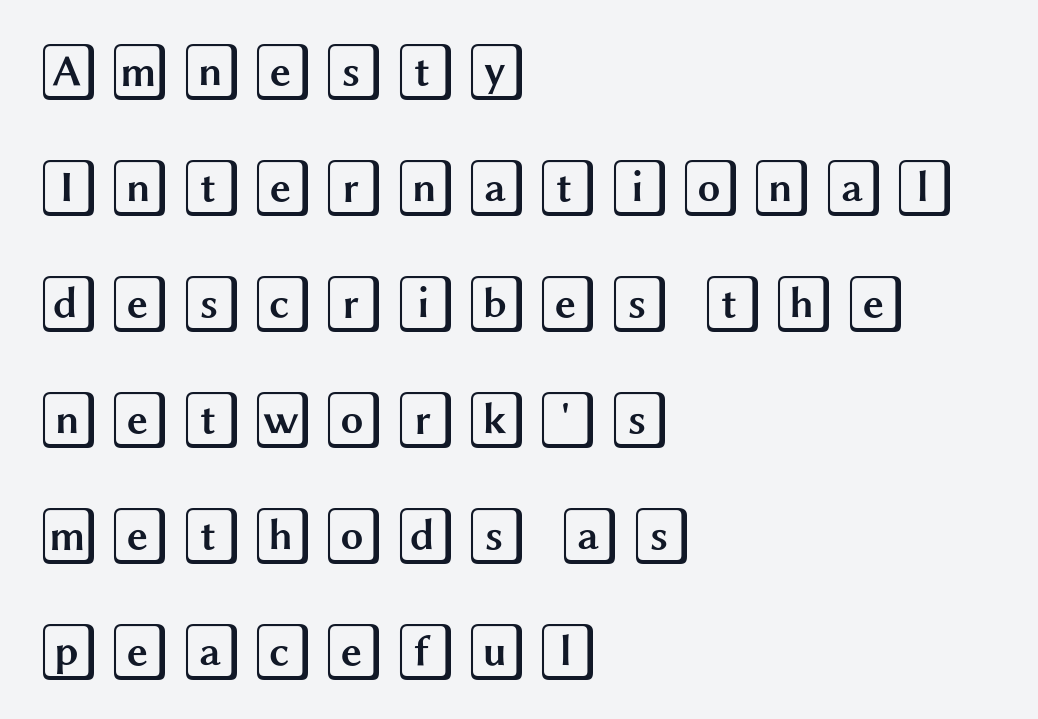
{"italic": "no", "width": "wide", "x_height": "large", "underline": "no", "align": "left", "line_spacing": "loose", "line_spacing_ratio": 2.0, "glyph_px": 58}
